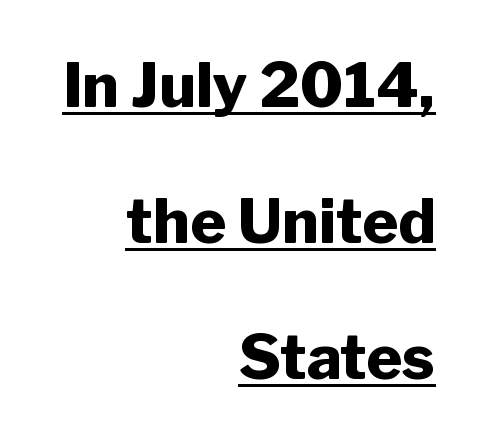
Inter-character spacing is left at the font's built-in metrics. Has an underline been added? It has. The characters look thick and weighty, a clear bold. Does the leading feel generous? Absolutely, it's lavish.
